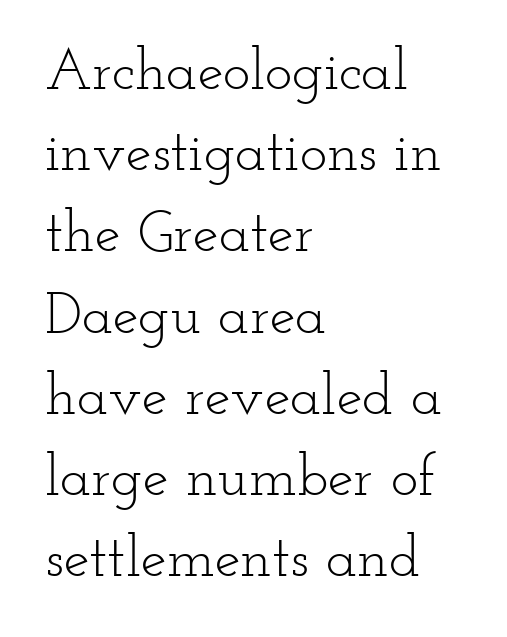
The characters display serif detailing at their extremities. The passage shown is not bold in any degree. Descender tails drop into unmarked territory. The face used here is rendered with its standard letterfit.
